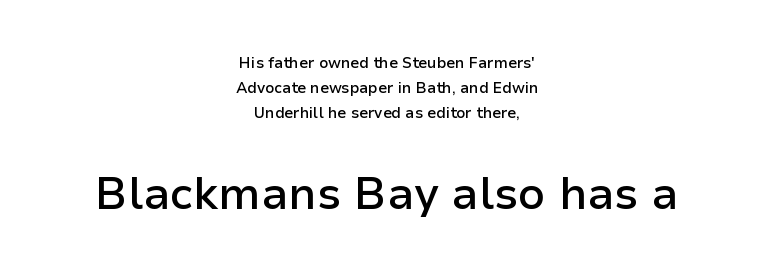
Q: Is the text bold? A: Semi-bold.
Q: Is the text italic (slanted)? A: No, it is upright.
Q: Is the typeface a serif or a sans-serif typeface? A: Sans-serif.
Q: Is the text underlined? A: No.
Q: How is the paragraph aligned? A: Centered.
Q: Is the spacing between letters normal or unusually wide? A: Normal.
Q: Is the spacing between lines tight, normal or loose? A: Normal.
Q: Which block of text is set in a larger size, the first (top) or the second (bottom)? A: The second (bottom) one.
Q: Width (condensed, normal, or wide)? A: Normal.
Q: Stroke contrast? A: Low.
Q: x-height? A: Medium.
Q: Monospaced? A: No.
